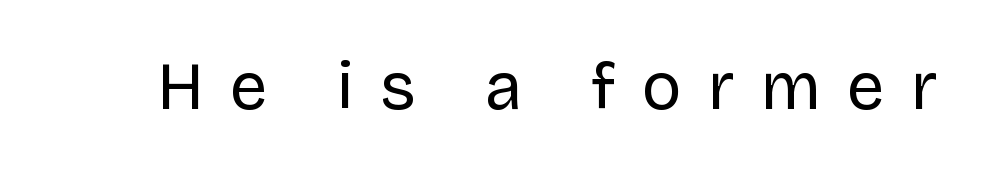
{"serif": "no", "italic": "no", "bold": "no", "weight": "regular", "width": "normal", "stroke_contrast": "low", "x_height": "large", "monospaced": "no", "underline": "no", "letter_spacing": "wide", "letter_spacing_em": 0.39, "glyph_px": 67}
